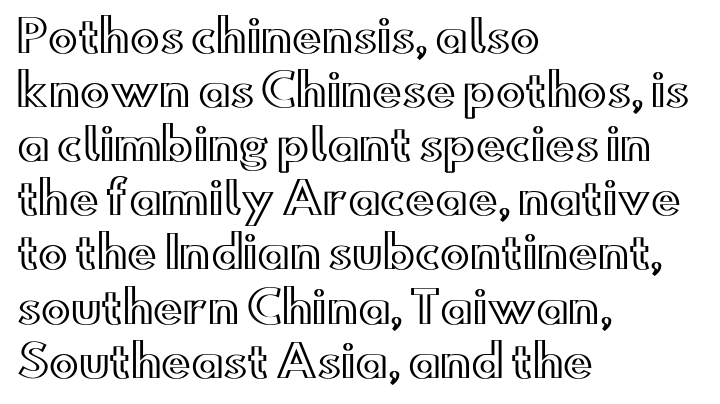
{"italic": "no", "width": "wide", "x_height": "small", "monospaced": "no", "underline": "no", "align": "left", "line_spacing_ratio": 1.23, "letter_spacing": "normal", "letter_spacing_em": 0.0, "glyph_px": 44}
